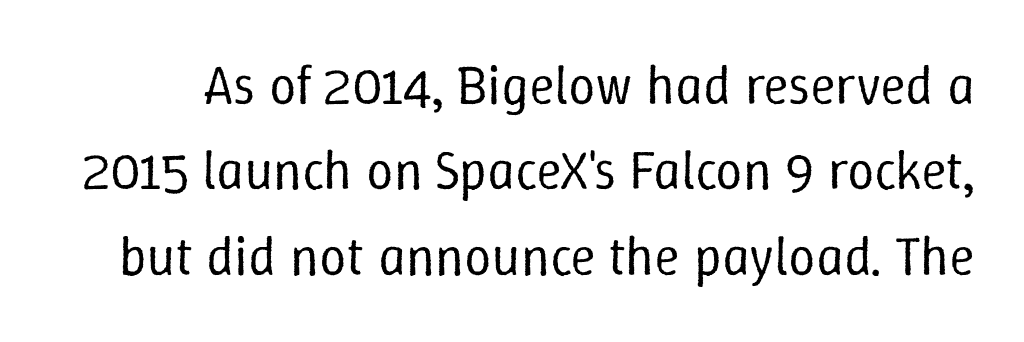
{"italic": "no", "bold": "no", "weight": "regular", "width": "normal", "stroke_contrast": "low", "x_height": "medium", "monospaced": "no", "underline": "no", "line_spacing": "normal", "line_spacing_ratio": 1.58, "letter_spacing": "normal", "letter_spacing_em": 0.0, "glyph_px": 54}
